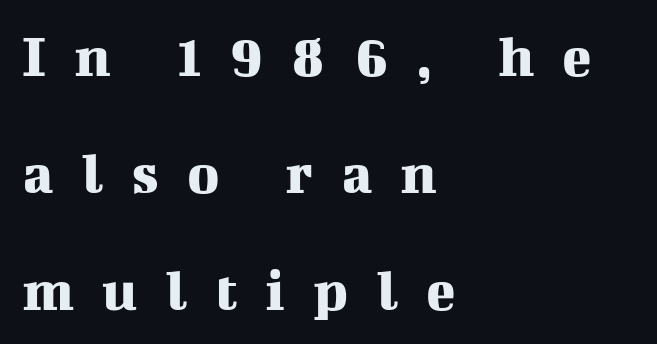
{"serif": "yes", "italic": "no", "width": "normal", "stroke_contrast": "medium", "x_height": "medium", "monospaced": "no", "underline": "no", "align": "left", "line_spacing": "loose", "line_spacing_ratio": 1.92, "letter_spacing": "wide", "letter_spacing_em": 0.46, "glyph_px": 61}
